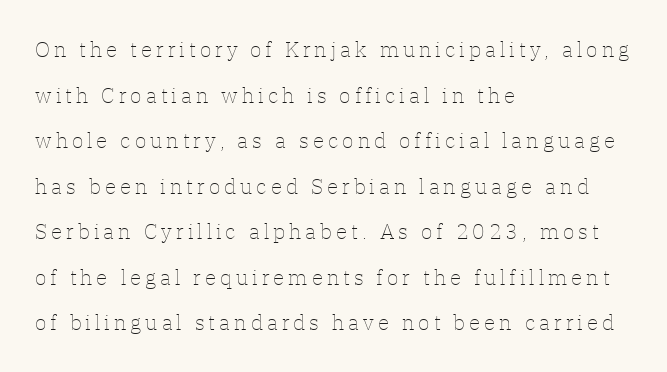
No italicization has been applied; the sample stays upright. Short and long lines alike share a common starting point at left. In terms of leading, this rendering errs on the spacious side. No word sits above an underline. The typeface has the unassuming heft of standard copy or less.
